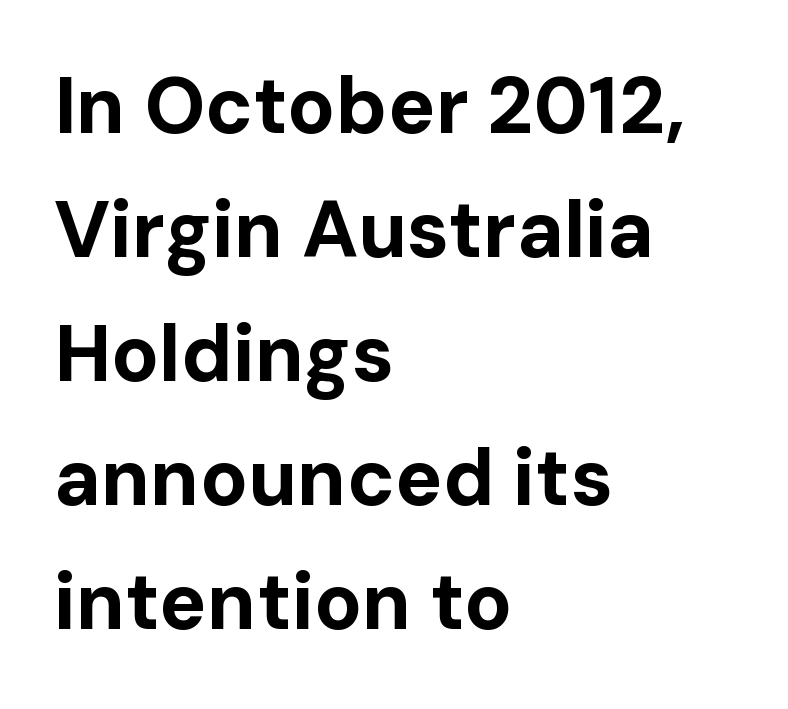
The image shows 79 px bold sans-serif type, upright; set left-aligned, normal line spacing (1.57x), normal letter spacing, not underlined; low stroke contrast and a medium x-height.
